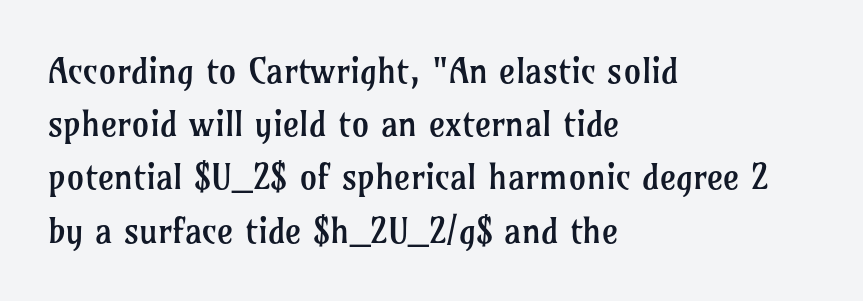
Q: Is the text bold? A: No.
Q: Is the text italic (slanted)? A: No, it is upright.
Q: Is the typeface a serif or a sans-serif typeface? A: Serif.
Q: Is the text underlined? A: No.
Q: How is the paragraph aligned? A: Left-aligned.
Q: Is the spacing between letters normal or unusually wide? A: Normal.
Q: Is the spacing between lines tight, normal or loose? A: Normal.
Q: Width (condensed, normal, or wide)? A: Normal.
Q: Stroke contrast? A: Low.
Q: x-height? A: Medium.
Q: Monospaced? A: No.
